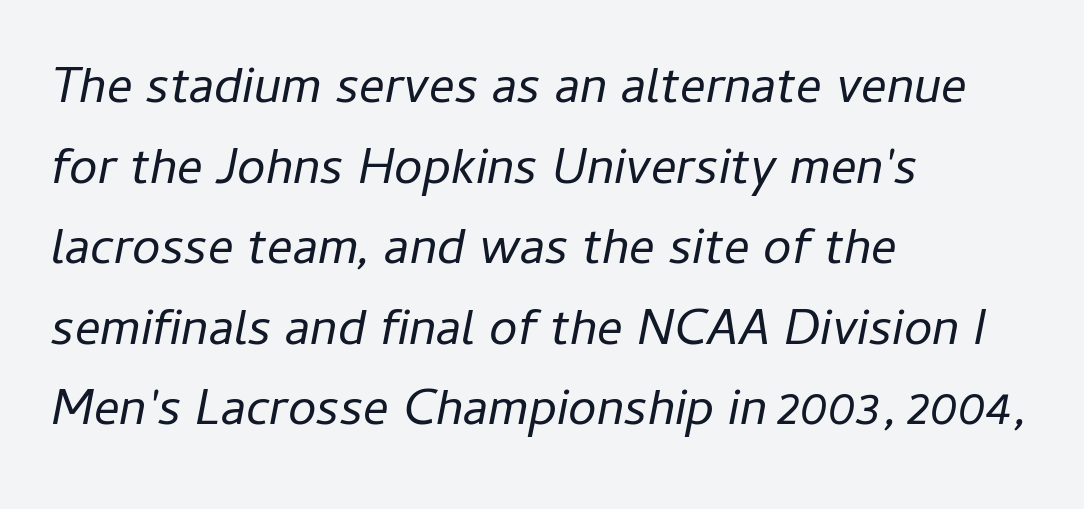
{"italic": "yes", "lean": "right", "slant_degrees": 11, "bold": "no", "weight": "regular", "width": "normal", "stroke_contrast": "low", "x_height": "medium", "monospaced": "no", "underline": "no", "align": "left", "line_spacing": "normal", "line_spacing_ratio": 1.58, "letter_spacing": "normal", "letter_spacing_em": 0.0, "glyph_px": 51}
